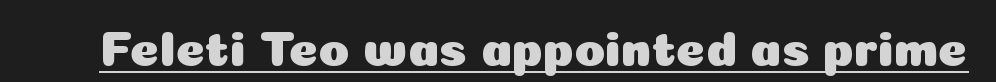
The image shows 50 px sans-serif type, upright; set normal letter spacing, underlined; low stroke contrast and a medium x-height.
